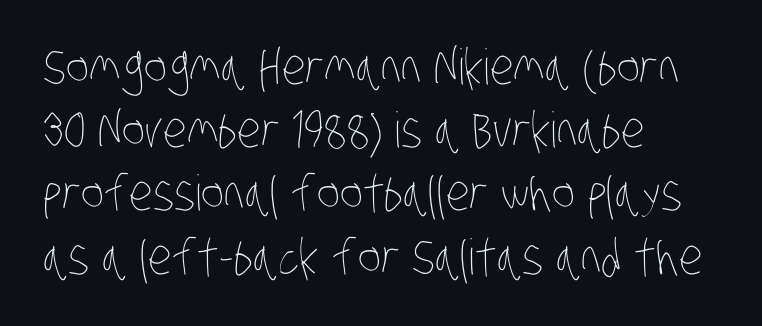
Q: Is the text bold? A: No.
Q: Is the text underlined? A: No.
Q: How is the paragraph aligned? A: Left-aligned.
Q: Is the spacing between letters normal or unusually wide? A: Normal.
Q: Is the spacing between lines tight, normal or loose? A: Normal.
Q: Width (condensed, normal, or wide)? A: Condensed.
Q: Stroke contrast? A: Low.
Q: x-height? A: Large.
Q: Monospaced? A: No.
